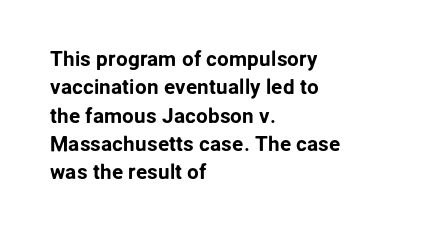
Posture: upright roman. The foot of each line stays bare and open. The passage shown stacks its lines at a standard gap. Alignment: flush left. The horizontal fit of the characters is conventional and even.
